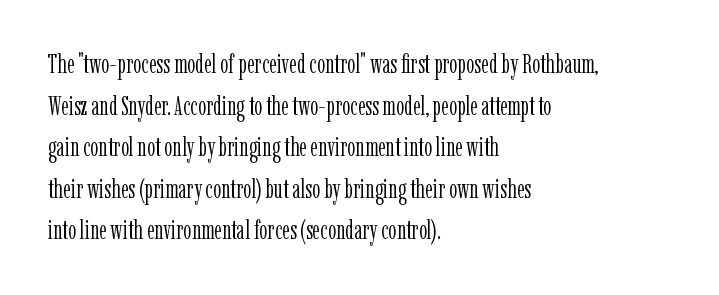
The image shows 26 px text type, upright; set left-aligned, normal line spacing (1.6x), normal letter spacing, not underlined.
